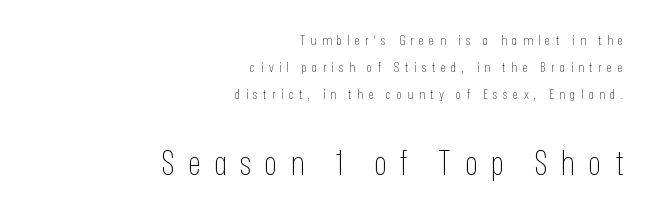
The image shows 34 px thin, condensed sans-serif type, upright; set right-aligned, loose line spacing (1.93x), unusually wide letter spacing (+0.39 em), not underlined; the second (bottom) block is 2.43x larger; low stroke contrast and a medium x-height.
